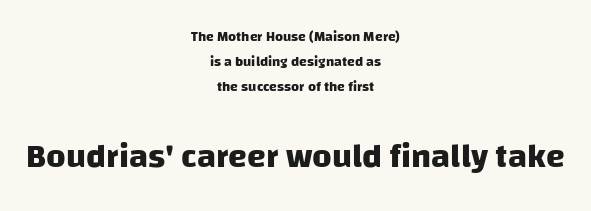
{"serif": "no", "bold": "yes", "weight": "heavy", "width": "normal", "stroke_contrast": "low", "x_height": "large", "monospaced": "no", "underline": "no", "align": "center", "line_spacing_ratio": 1.77, "letter_spacing": "normal", "letter_spacing_em": 0.0, "larger_block": "second", "size_ratio": 2.43, "glyph_px": 34}
